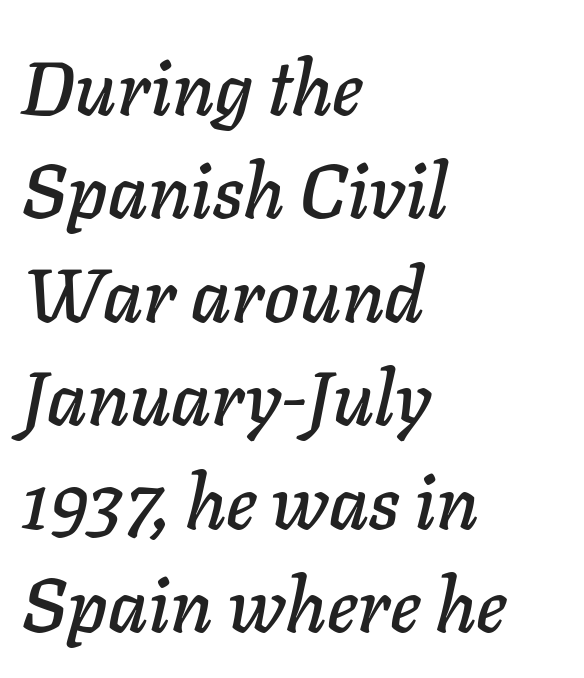
The passage shown stacks its lines at a standard gap. These lines stack with their left ends in a neat column. Letters rest on an invisible, unmarked baseline. Spacing between characters is what you'd get straight out of the box. The axis of the letterforms is tilted away from vertical.
